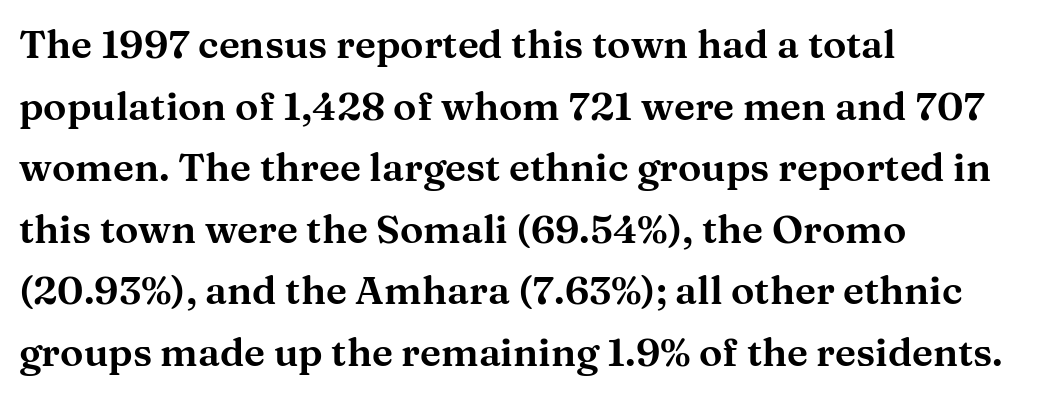
You could call the tracking neutral — neither tight nor loose. To sum up the face: it has serifs. Is this a fixed-width face? No — the glyphs have proportional, varying widths. This rendering features lettering with no underline. Does the leading feel generous? No, just average. Italic: no, the glyphs are upright roman.
